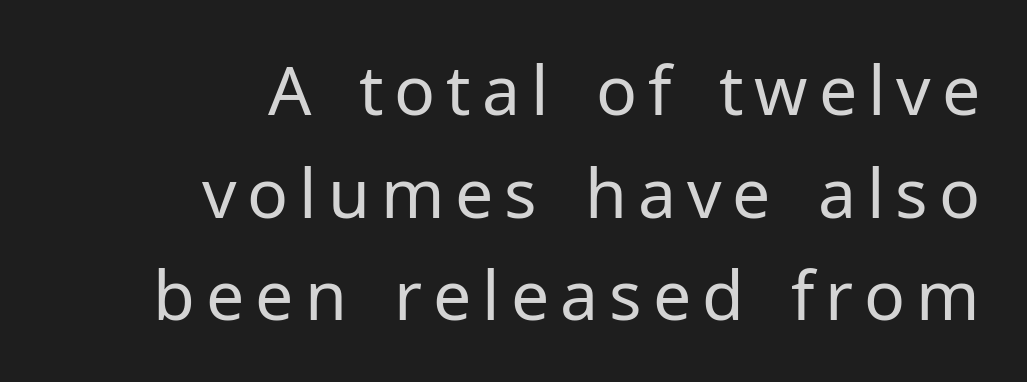
The image shows 68 px regular-weight sans-serif type, upright; set right-aligned, normal line spacing (1.51x), not underlined; low stroke contrast and a medium x-height.
